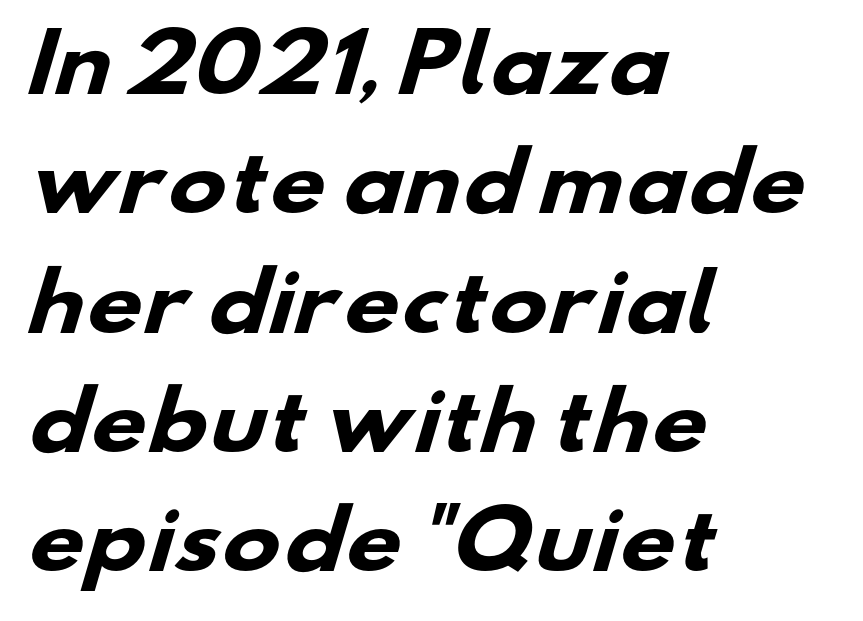
The image shows 78 px heavy, wide sans-serif type; set left-aligned, normal line spacing (1.53x), normal letter spacing, not underlined; low stroke contrast and a small x-height.
